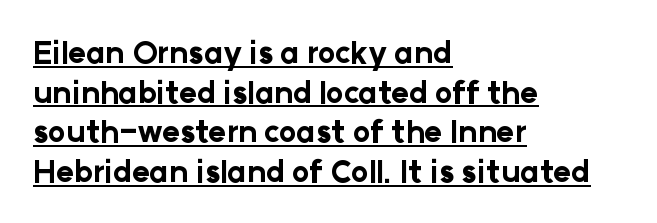
Q: Is the text bold? A: Yes.
Q: Is the text italic (slanted)? A: No, it is upright.
Q: Is the typeface a serif or a sans-serif typeface? A: Sans-serif.
Q: Is the text underlined? A: Yes.
Q: How is the paragraph aligned? A: Left-aligned.
Q: Is the spacing between letters normal or unusually wide? A: Normal.
Q: Is the spacing between lines tight, normal or loose? A: Normal.
Q: Width (condensed, normal, or wide)? A: Normal.
Q: Stroke contrast? A: Low.
Q: x-height? A: Medium.
Q: Monospaced? A: No.
